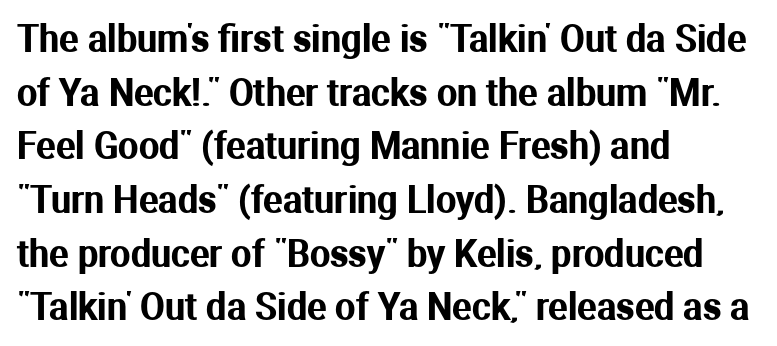
Q: Is the text italic (slanted)? A: No, it is upright.
Q: Is the typeface a serif or a sans-serif typeface? A: Sans-serif.
Q: Is the text underlined? A: No.
Q: How is the paragraph aligned? A: Left-aligned.
Q: Is the spacing between letters normal or unusually wide? A: Normal.
Q: Is the spacing between lines tight, normal or loose? A: Normal.
Q: Width (condensed, normal, or wide)? A: Normal.
Q: Stroke contrast? A: Medium.
Q: x-height? A: Medium.
Q: Monospaced? A: No.
